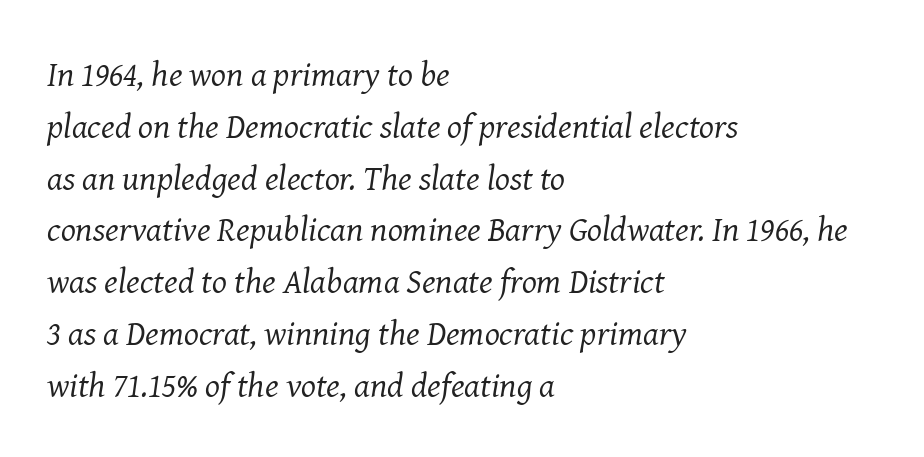
The image shows 35 px regular-weight serif type, italic (leaning right); set left-aligned, normal line spacing (1.48x), normal letter spacing, not underlined; medium stroke contrast and a medium x-height.
